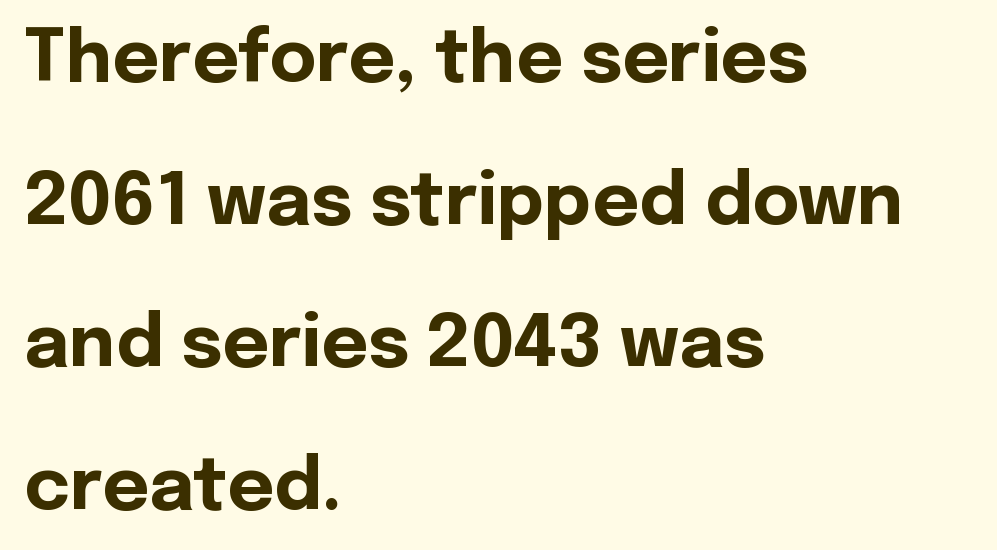
This rendering leaves character spacing at its baseline value. Think of a printed novel: that variable character pitch is what you see here. Typographically, this falls in the sans-serif category. Weight: bold. Only glyphs here, with clear space below each row.
